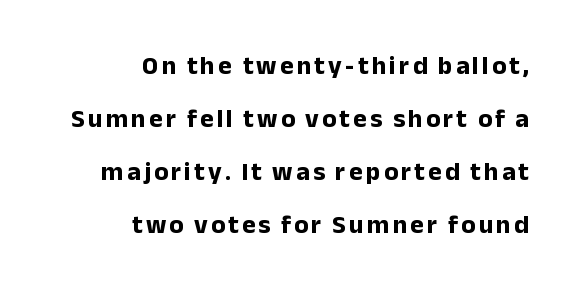
Look at the stroke-to-counter ratio: heavy, a bold. Casual observation: everything's shoved over to the right. How would I describe the line gaps? Wide and relaxed. This rendering features lettering with no underline.
